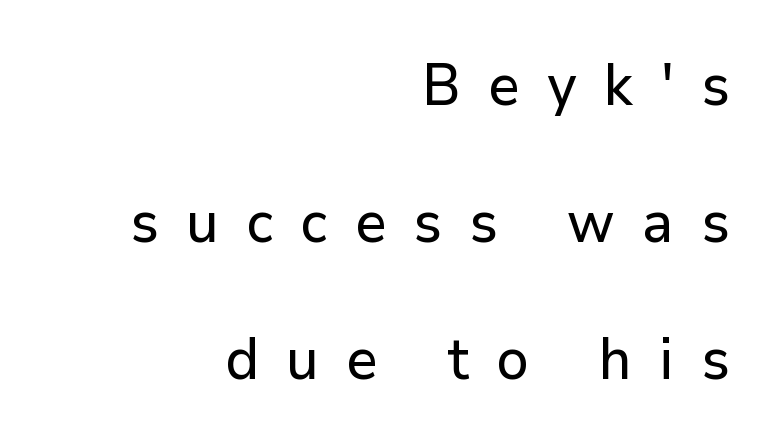
The rendering shows plain stroke endings on the letterforms — a sans-serif design. Notice the wide empty band between every row — that's loose leading. The line texture is sparse and dotted thanks to wide tracking. The paragraph shown leans on its right margin.
